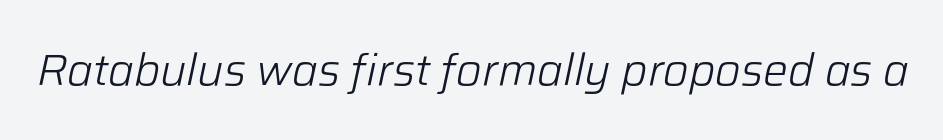
Rendered with sloped, italic letterforms. A clean baseline with only descenders dipping below it. Unbolded letterforms with no extra heft. Tracking here is standard; glyphs follow each other at the usual distance.
